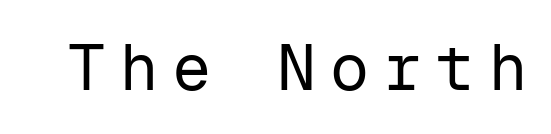
Nobody drew a line under any word here. The tracking jumps out immediately: characters are airy and widely separated. This sample has the even, mechanical cadence of fixed-width lettering. Posture: vertical.
